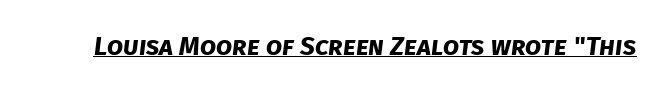
The image shows 26 px bold type; set normal letter spacing, underlined.
